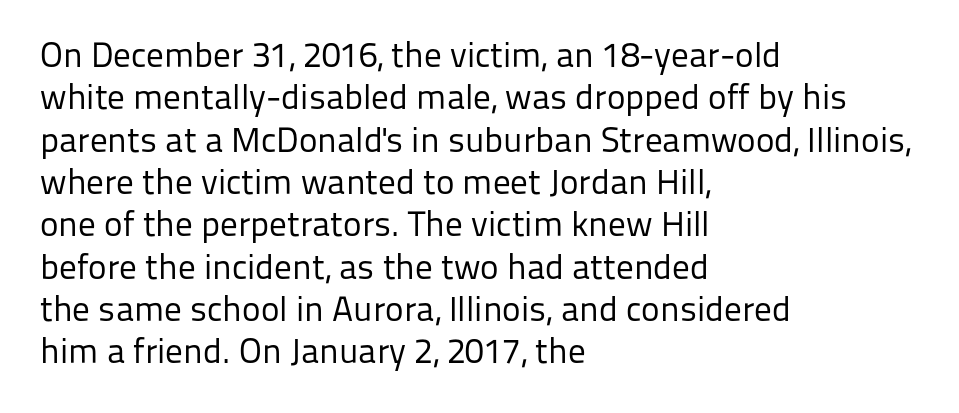
{"serif": "no", "italic": "no", "bold": "no", "weight": "regular", "width": "normal", "stroke_contrast": "low", "x_height": "medium", "monospaced": "no", "underline": "no", "align": "left", "line_spacing_ratio": 1.21, "letter_spacing": "normal", "letter_spacing_em": 0.0, "glyph_px": 35}
